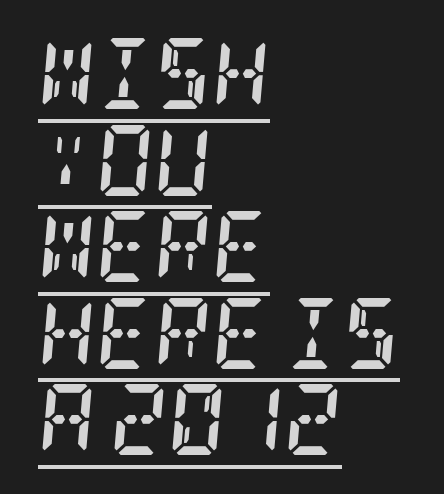
{"serif": "yes", "italic": "yes", "lean": "right", "slant_degrees": 5, "bold": "yes", "weight": "semibold", "width": "condensed", "stroke_contrast": "low", "x_height": "large", "underline": "yes", "align": "left", "line_spacing_ratio": 1.22, "letter_spacing": "normal", "letter_spacing_em": 0.0, "glyph_px": 71}
